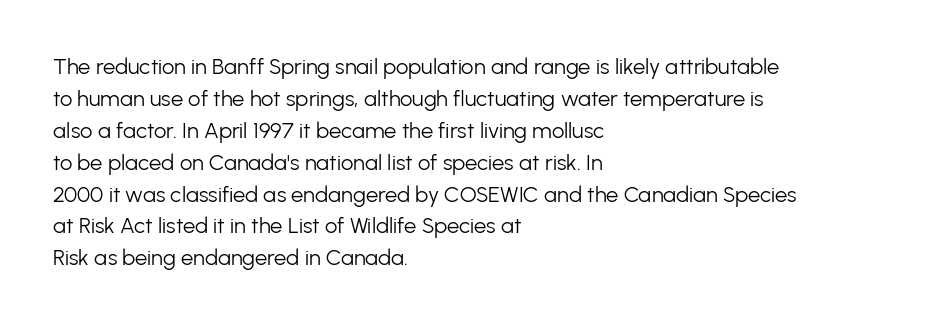
Q: Is the text bold? A: No.
Q: Is the text italic (slanted)? A: No, it is upright.
Q: Is the text underlined? A: No.
Q: How is the paragraph aligned? A: Left-aligned.
Q: Is the spacing between letters normal or unusually wide? A: Normal.
Q: Is the spacing between lines tight, normal or loose? A: Normal.
